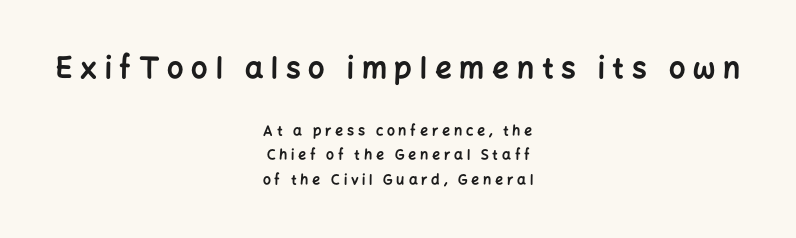
{"serif": "no", "italic": "no", "bold": "yes", "weight": "bold", "width": "normal", "stroke_contrast": "low", "x_height": "medium", "monospaced": "no", "underline": "no", "align": "center", "line_spacing_ratio": 1.75, "letter_spacing": "wide", "letter_spacing_em": 0.27, "larger_block": "first", "size_ratio": 2.07, "glyph_px": 29}
